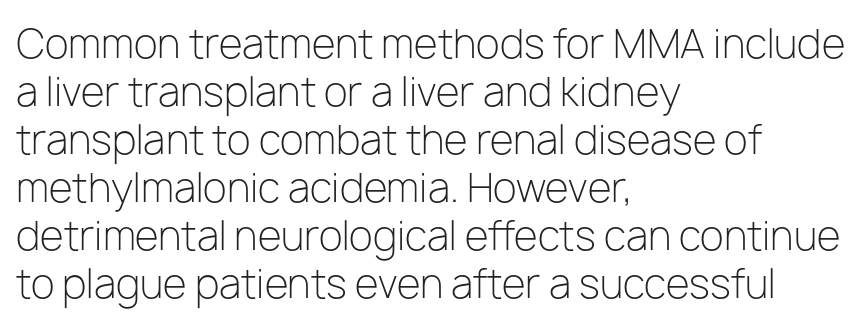
{"serif": "no", "italic": "no", "bold": "no", "weight": "light", "width": "normal", "stroke_contrast": "low", "x_height": "medium", "monospaced": "no", "underline": "no", "align": "left", "line_spacing_ratio": 1.23, "letter_spacing": "normal", "letter_spacing_em": 0.0, "glyph_px": 39}
